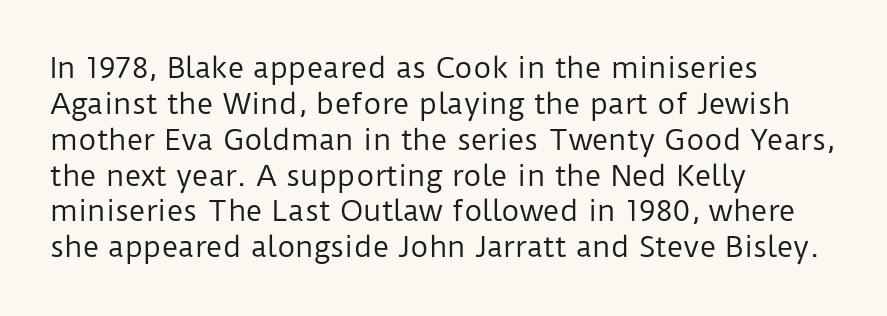
Looks like regular typesetting: each glyph gets only the width it needs. Compared with a typical body face, this is equally light or lighter still. Regarding leading, the lines here are spaced in the standard way. Short and long lines alike share a common starting point at left. Regarding serifs, this sample does without them.
